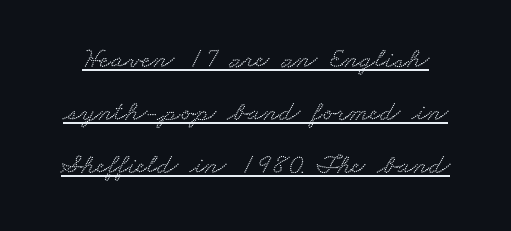
The image shows 29 px wide serif type; set line spacing 1.83x, normal letter spacing, underlined; low stroke contrast and a small x-height.
